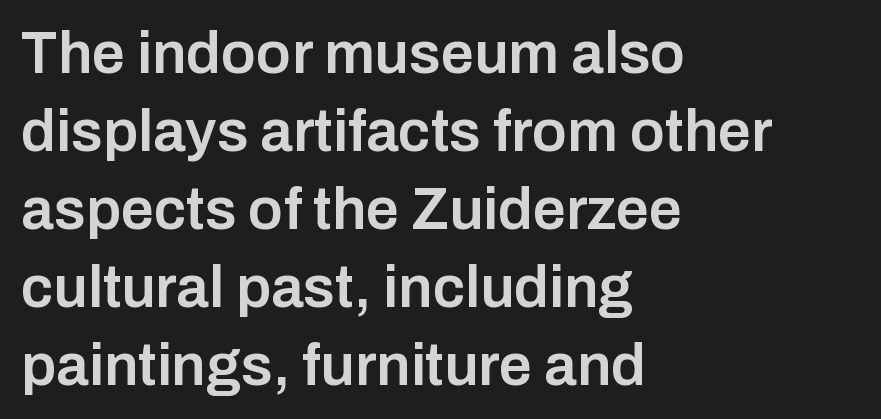
Q: Is the text bold? A: Semi-bold.
Q: Is the text italic (slanted)? A: No, it is upright.
Q: Is the typeface a serif or a sans-serif typeface? A: Sans-serif.
Q: Is the text underlined? A: No.
Q: How is the paragraph aligned? A: Left-aligned.
Q: Is the spacing between letters normal or unusually wide? A: Normal.
Q: Is the spacing between lines tight, normal or loose? A: Normal.
Q: Width (condensed, normal, or wide)? A: Normal.
Q: Stroke contrast? A: Low.
Q: x-height? A: Medium.
Q: Monospaced? A: No.
